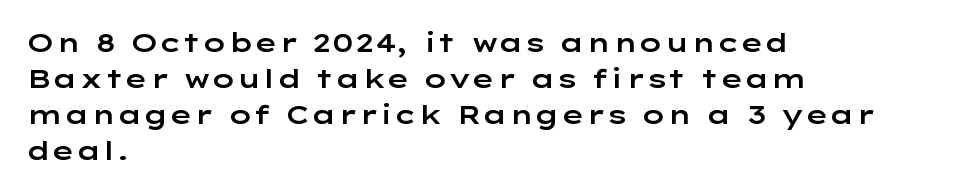
Q: Is the text italic (slanted)? A: No, it is upright.
Q: Is the text underlined? A: No.
Q: How is the paragraph aligned? A: Left-aligned.
Q: Is the spacing between letters normal or unusually wide? A: Normal.
Q: Is the spacing between lines tight, normal or loose? A: Normal.
